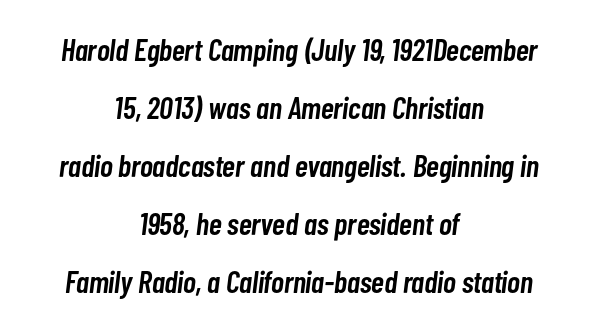
{"italic": "yes", "lean": "right", "slant_degrees": 7, "bold": "semi", "weight": "semibold", "width": "condensed", "stroke_contrast": "low", "x_height": "medium", "monospaced": "no", "underline": "no", "align": "center", "line_spacing_ratio": 1.87, "letter_spacing": "normal", "letter_spacing_em": 0.0, "glyph_px": 31}
